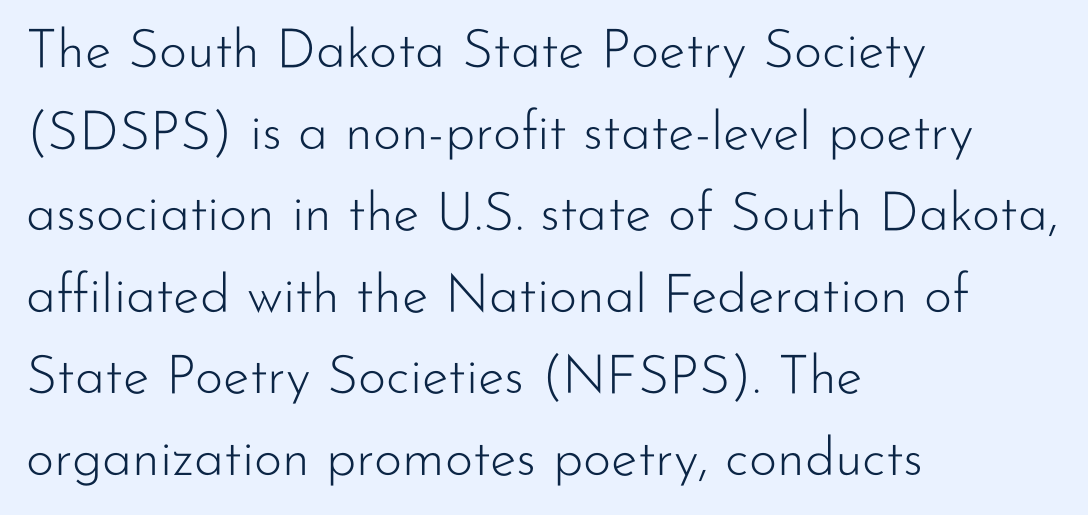
The image shows 54 px light sans-serif type, upright; set left-aligned, normal line spacing (1.51x), normal letter spacing, not underlined; low stroke contrast and a small x-height.
